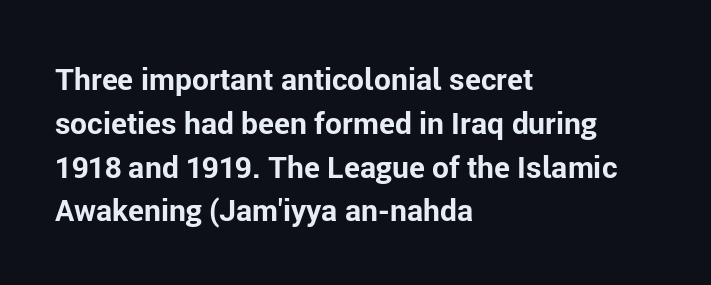
The image shows 30 px bold sans-serif type, upright; set left-aligned, normal line spacing (1.46x), normal letter spacing, not underlined; low stroke contrast and a medium x-height.
